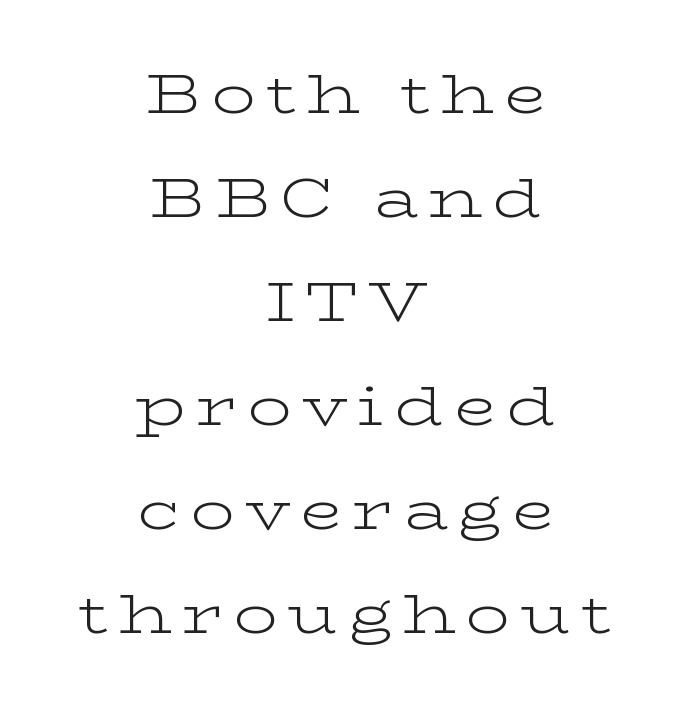
{"serif": "yes", "italic": "no", "bold": "no", "weight": "light", "width": "wide", "stroke_contrast": "low", "x_height": "medium", "monospaced": "no", "underline": "no", "align": "center", "line_spacing_ratio": 1.89, "glyph_px": 55}
